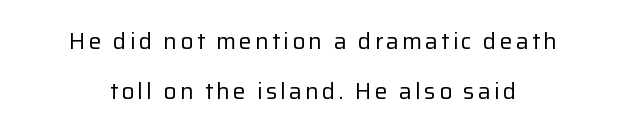
{"italic": "no", "bold": "no", "underline": "no", "align": "center", "line_spacing": "loose", "line_spacing_ratio": 2.18, "glyph_px": 23}
